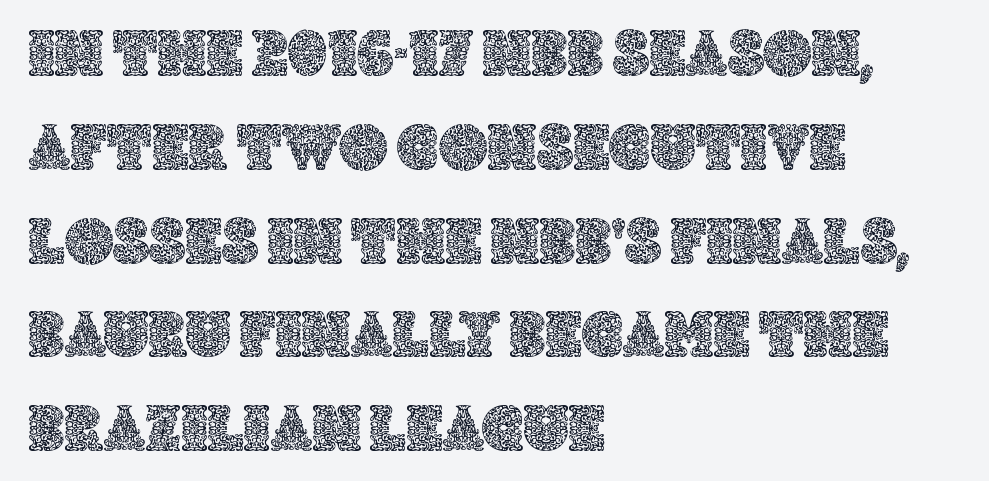
Teacher's note: observe the even left margin — that is flush-left alignment. Interline gaps are of average width in this sample. Decoration check: the copy has no underline. Tracking value appears to be zero — textbook default spacing.
